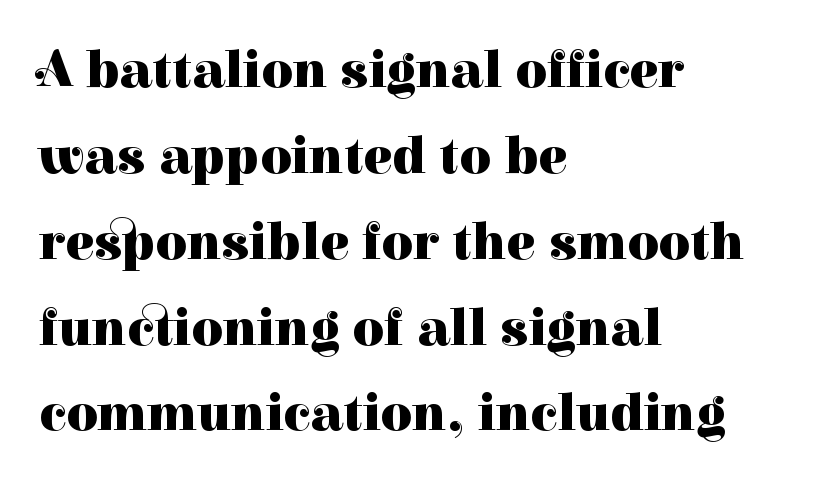
{"serif": "yes", "italic": "no", "bold": "yes", "weight": "heavy", "width": "normal", "stroke_contrast": "high", "x_height": "medium", "monospaced": "no", "underline": "no", "align": "left", "line_spacing": "normal", "line_spacing_ratio": 1.59, "letter_spacing": "normal", "letter_spacing_em": 0.0, "glyph_px": 54}
